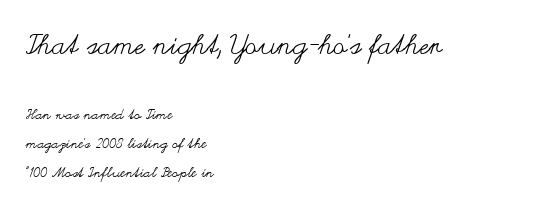
Students, note that the glyphs here touch the page at normal intervals. In terms of leading, this rendering errs on the spacious side. Scale decreases going downward across the two blocks. Each stroke keeps to a modest, everyday thickness or less.
